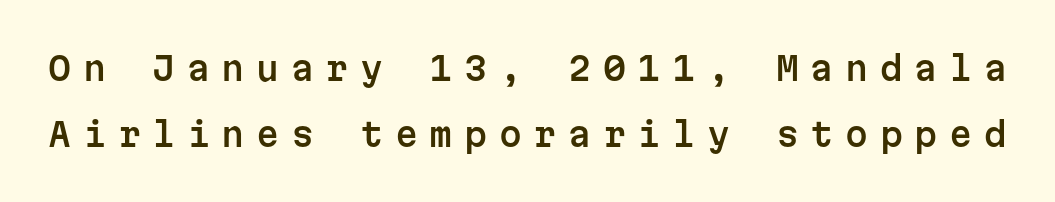
Q: Is the text italic (slanted)? A: No, it is upright.
Q: Is the typeface a serif or a sans-serif typeface? A: Sans-serif.
Q: Is the text underlined? A: No.
Q: Is the spacing between letters normal or unusually wide? A: Unusually wide.
Q: Is the spacing between lines tight, normal or loose? A: Loose.
Q: Width (condensed, normal, or wide)? A: Normal.
Q: Stroke contrast? A: Low.
Q: x-height? A: Medium.
Q: Monospaced? A: Yes.
